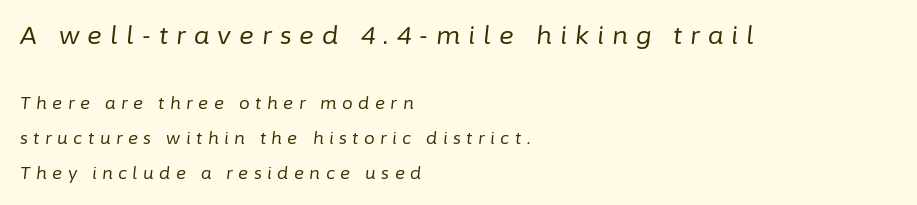
{"italic": "yes", "lean": "right", "slant_degrees": 6, "bold": "no", "underline": "no", "align": "left", "line_spacing": "loose", "line_spacing_ratio": 2.07, "letter_spacing": "wide", "letter_spacing_em": 0.32, "larger_block": "first", "size_ratio": 1.47, "glyph_px": 25}
